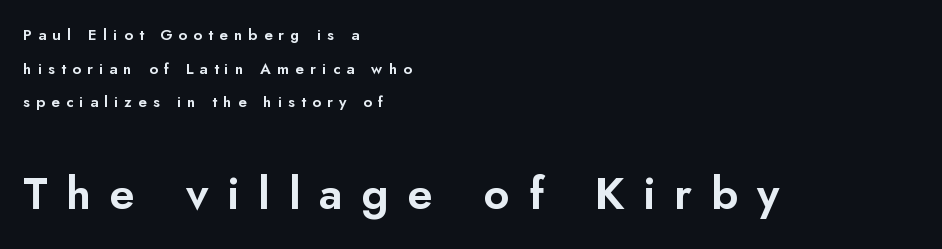
{"serif": "no", "italic": "no", "width": "normal", "stroke_contrast": "low", "x_height": "small", "monospaced": "no", "underline": "no", "align": "left", "line_spacing": "loose", "line_spacing_ratio": 2.24, "letter_spacing": "wide", "letter_spacing_em": 0.42, "larger_block": "second", "size_ratio": 3.0, "glyph_px": 45}
